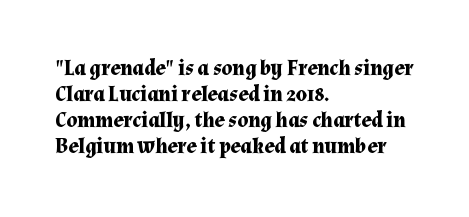
Q: Is the text bold? A: Yes.
Q: Is the text italic (slanted)? A: No, it is upright.
Q: Is the text underlined? A: No.
Q: How is the paragraph aligned? A: Left-aligned.
Q: Is the spacing between letters normal or unusually wide? A: Normal.
